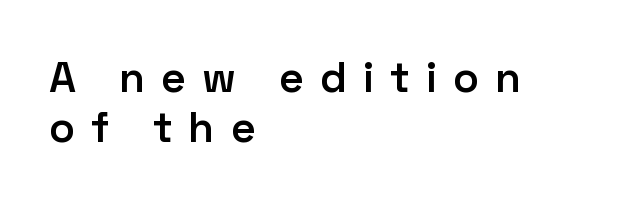
Q: Is the text bold? A: Semi-bold.
Q: Is the text italic (slanted)? A: No, it is upright.
Q: Is the typeface a serif or a sans-serif typeface? A: Sans-serif.
Q: Is the text underlined? A: No.
Q: How is the paragraph aligned? A: Left-aligned.
Q: Is the spacing between letters normal or unusually wide? A: Unusually wide.
Q: Width (condensed, normal, or wide)? A: Normal.
Q: Stroke contrast? A: Low.
Q: x-height? A: Medium.
Q: Monospaced? A: No.
